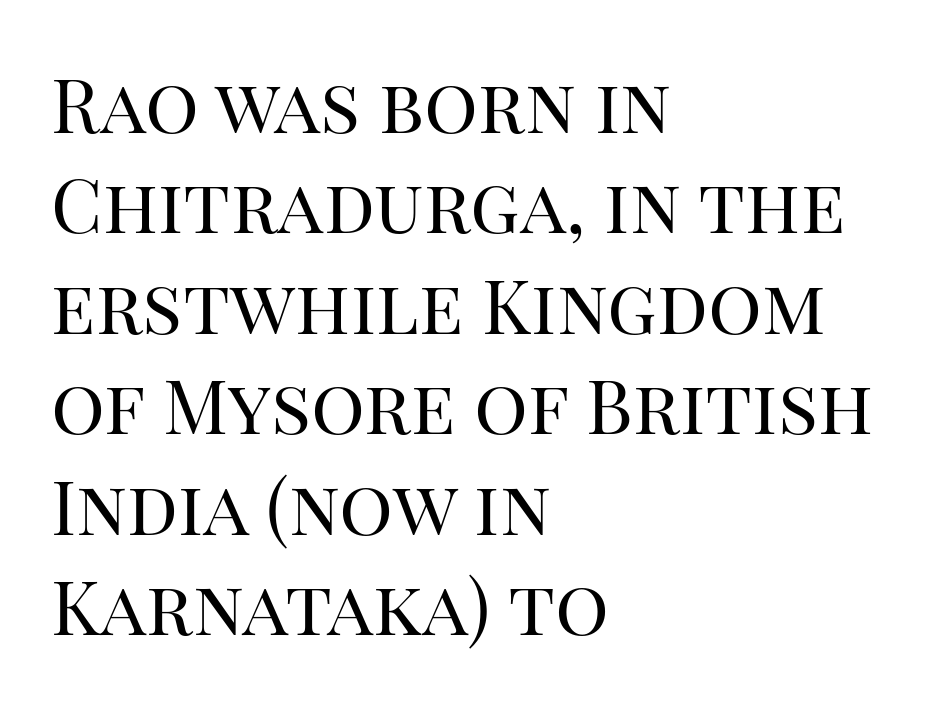
The image shows 75 px regular-weight serif type, upright; set left-aligned, normal line spacing (1.34x), normal letter spacing, not underlined; high stroke contrast and a large x-height.
